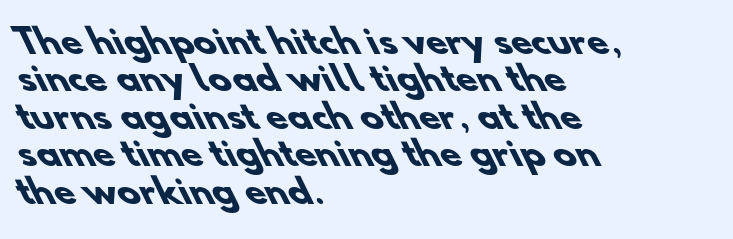
{"serif": "no", "bold": "yes", "weight": "heavy", "width": "normal", "stroke_contrast": "low", "x_height": "small", "monospaced": "no", "underline": "no", "align": "left", "line_spacing": "tight", "line_spacing_ratio": 1.1, "letter_spacing": "normal", "letter_spacing_em": 0.0, "glyph_px": 34}
